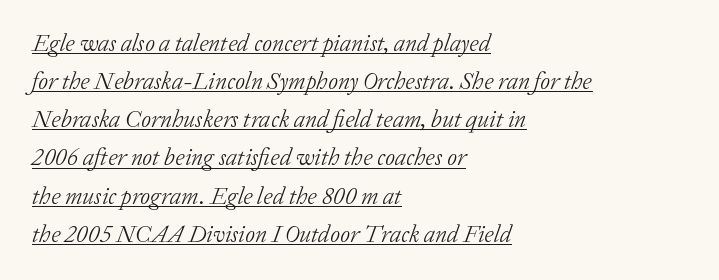
Q: Is the text bold? A: No.
Q: Is the text italic (slanted)? A: Yes, it leans right by about 20 degrees.
Q: Is the text underlined? A: Yes.
Q: How is the paragraph aligned? A: Left-aligned.
Q: Is the spacing between letters normal or unusually wide? A: Normal.
Q: Is the spacing between lines tight, normal or loose? A: Normal.
